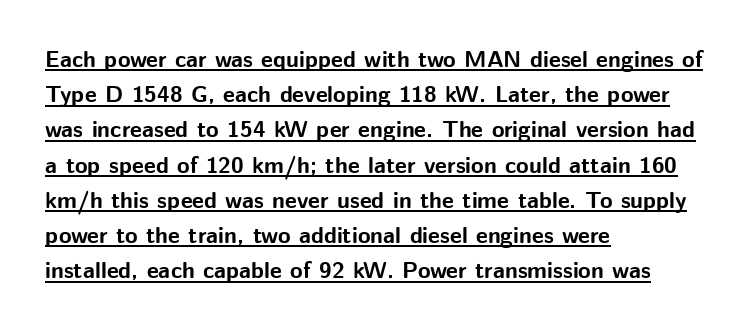
The image shows 23 px bold type, upright; set left-aligned, normal line spacing (1.53x), normal letter spacing, underlined.
